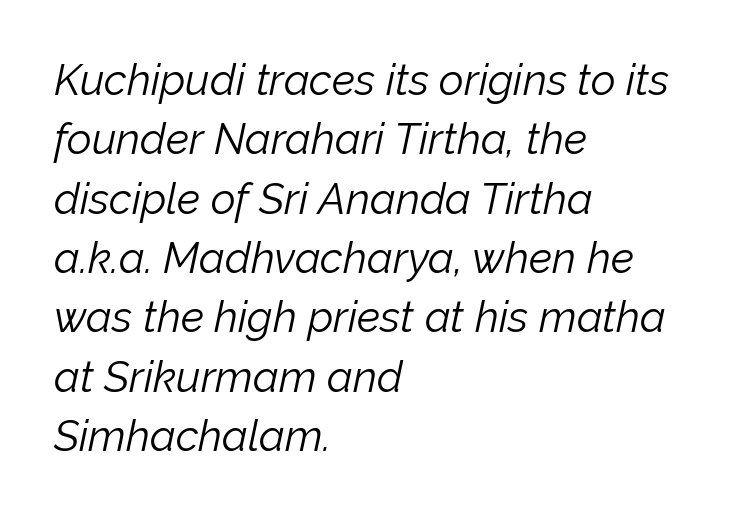
Q: Is the text bold? A: No.
Q: Is the text italic (slanted)? A: Yes, it leans right by about 12 degrees.
Q: Is the text underlined? A: No.
Q: How is the paragraph aligned? A: Left-aligned.
Q: Is the spacing between letters normal or unusually wide? A: Normal.
Q: Is the spacing between lines tight, normal or loose? A: Normal.
Q: Width (condensed, normal, or wide)? A: Normal.
Q: Stroke contrast? A: Low.
Q: x-height? A: Medium.
Q: Monospaced? A: No.
